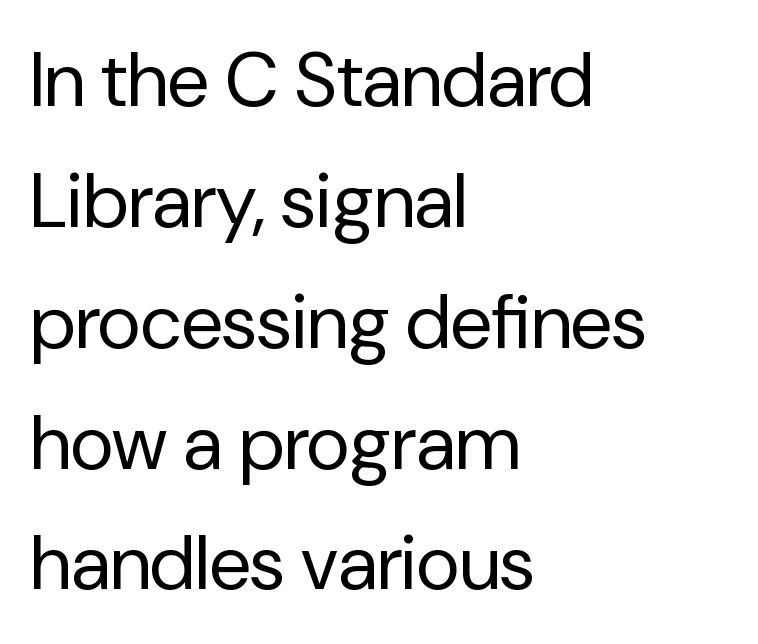
Q: Is the text bold? A: No.
Q: Is the text italic (slanted)? A: No, it is upright.
Q: Is the typeface a serif or a sans-serif typeface? A: Sans-serif.
Q: Is the text underlined? A: No.
Q: How is the paragraph aligned? A: Left-aligned.
Q: Is the spacing between letters normal or unusually wide? A: Normal.
Q: Is the spacing between lines tight, normal or loose? A: Normal.
Q: Width (condensed, normal, or wide)? A: Normal.
Q: Stroke contrast? A: Low.
Q: x-height? A: Medium.
Q: Monospaced? A: No.
